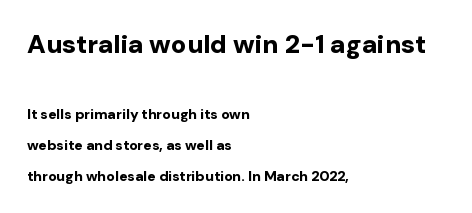
The image shows 26 px bold type, upright; set left-aligned, loose line spacing (2.2x), normal letter spacing, not underlined; the first (top) block is 1.86x larger.
